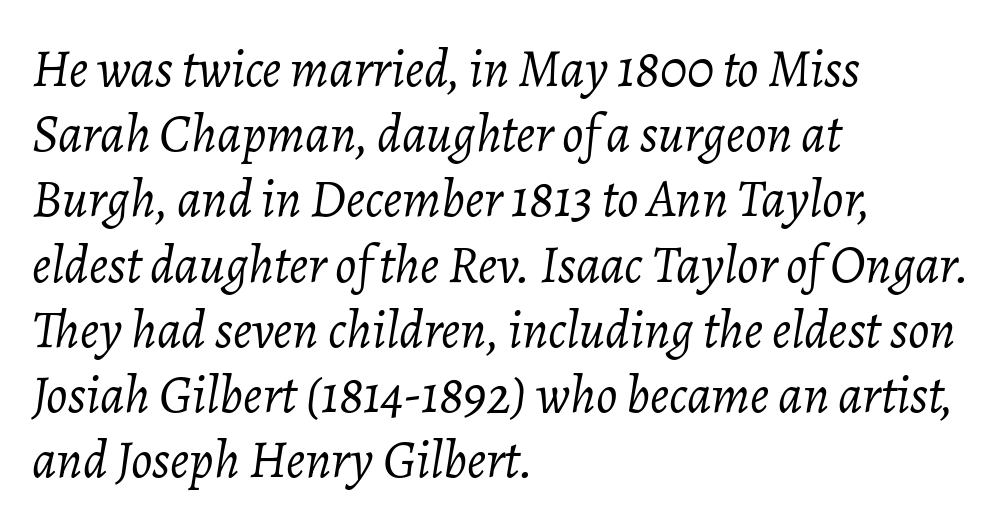
Q: Is the text bold? A: No.
Q: Is the text italic (slanted)? A: Yes, it leans right by about 7 degrees.
Q: Is the text underlined? A: No.
Q: How is the paragraph aligned? A: Left-aligned.
Q: Is the spacing between letters normal or unusually wide? A: Normal.
Q: Width (condensed, normal, or wide)? A: Normal.
Q: Stroke contrast? A: Low.
Q: x-height? A: Medium.
Q: Monospaced? A: No.
